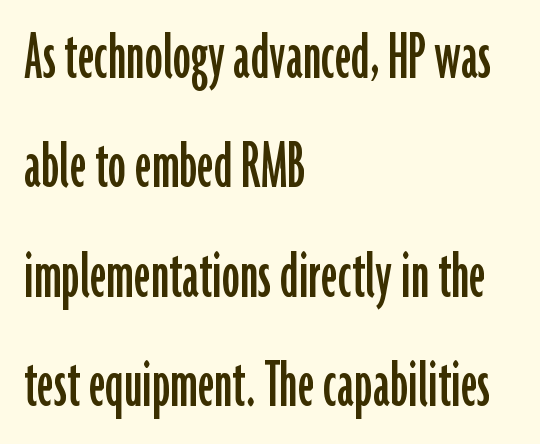
Q: Is the text italic (slanted)? A: No, it is upright.
Q: Is the typeface a serif or a sans-serif typeface? A: Sans-serif.
Q: Is the text underlined? A: No.
Q: How is the paragraph aligned? A: Left-aligned.
Q: Is the spacing between letters normal or unusually wide? A: Normal.
Q: Is the spacing between lines tight, normal or loose? A: Normal.
Q: Width (condensed, normal, or wide)? A: Condensed.
Q: Stroke contrast? A: Low.
Q: x-height? A: Medium.
Q: Monospaced? A: No.
